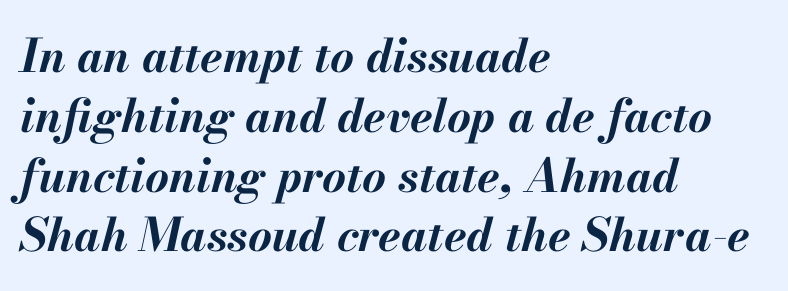
The image shows 46 px bold type, italic (leaning right); set left-aligned, normal line spacing (1.3x), normal letter spacing, not underlined; medium stroke contrast and a small x-height.
